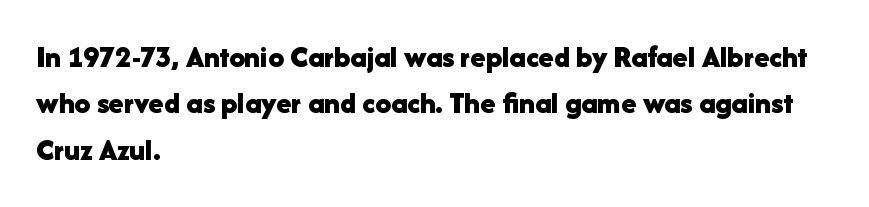
Character widths vary here, with narrow letters taking less room than wide ones. The rendering anchors every line to the left-hand side. Thick stems and heavy bowls — unmistakably bold. This is roman type, the default non-slanted kind. Unmarked baselines from the first word to the last. Regarding serifs, this sample does without them.
